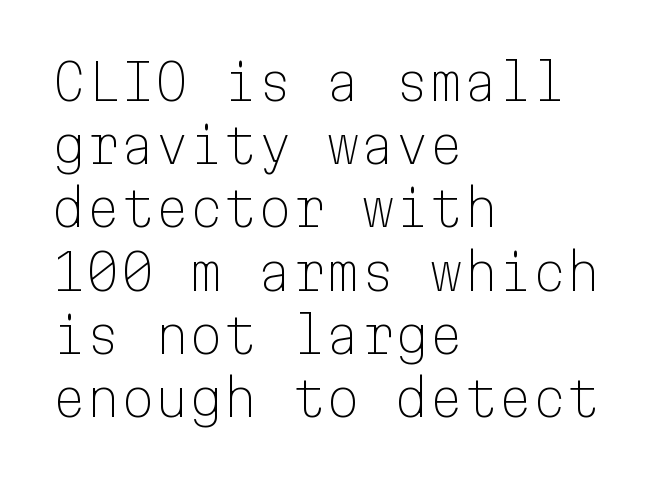
{"serif": "no", "italic": "no", "bold": "no", "weight": "light", "width": "normal", "stroke_contrast": "low", "x_height": "medium", "monospaced": "yes", "underline": "no", "align": "left", "line_spacing": "normal", "line_spacing_ratio": 1.29, "letter_spacing": "normal", "letter_spacing_em": 0.0, "glyph_px": 49}
